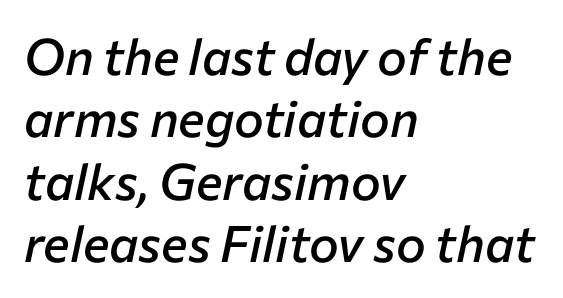
Q: Is the text bold? A: Semi-bold.
Q: Is the text italic (slanted)? A: Yes, it leans right by about 12 degrees.
Q: Is the text underlined? A: No.
Q: How is the paragraph aligned? A: Left-aligned.
Q: Is the spacing between letters normal or unusually wide? A: Normal.
Q: Is the spacing between lines tight, normal or loose? A: Normal.
Q: Width (condensed, normal, or wide)? A: Normal.
Q: Stroke contrast? A: Low.
Q: x-height? A: Medium.
Q: Monospaced? A: No.
